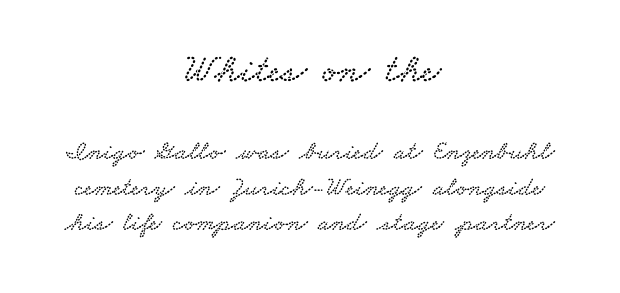
Letters rest on an invisible, unmarked baseline. Proportional: the letters do not fall into vertical columns. The passage shown begins with its larger block and ends with its smaller one. The rag falls on both sides of this text block equally. Baseline-to-baseline distance is the conventional proportion of letter height.
